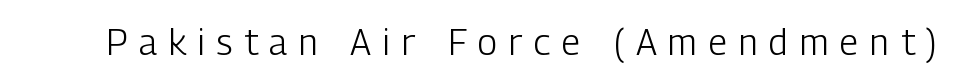
{"serif": "no", "italic": "no", "bold": "no", "weight": "light", "width": "condensed", "stroke_contrast": "low", "x_height": "medium", "monospaced": "no", "underline": "no", "letter_spacing": "wide", "letter_spacing_em": 0.32, "glyph_px": 36}
